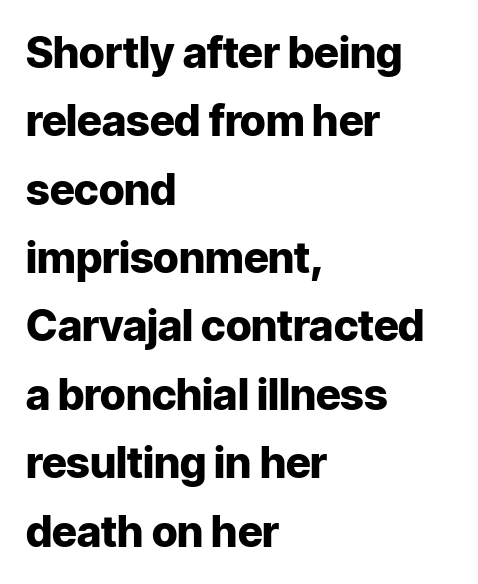
Glyph-to-glyph distance matches everyday printed text. Leftover space on each line is placed entirely after the last word. Do the characters align in a grid? No, the font is proportional. Look at the stroke-to-counter ratio: heavy, a bold. This is roman type, the default non-slanted kind.
